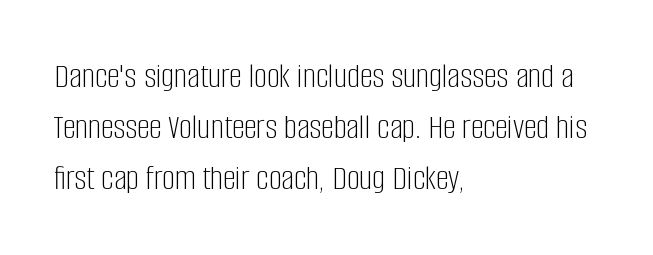
Q: Is the text bold? A: No.
Q: Is the text italic (slanted)? A: No, it is upright.
Q: Is the typeface a serif or a sans-serif typeface? A: Sans-serif.
Q: Is the text underlined? A: No.
Q: How is the paragraph aligned? A: Left-aligned.
Q: Is the spacing between letters normal or unusually wide? A: Normal.
Q: Is the spacing between lines tight, normal or loose? A: Normal.
Q: Width (condensed, normal, or wide)? A: Condensed.
Q: Stroke contrast? A: Low.
Q: x-height? A: Large.
Q: Monospaced? A: No.
